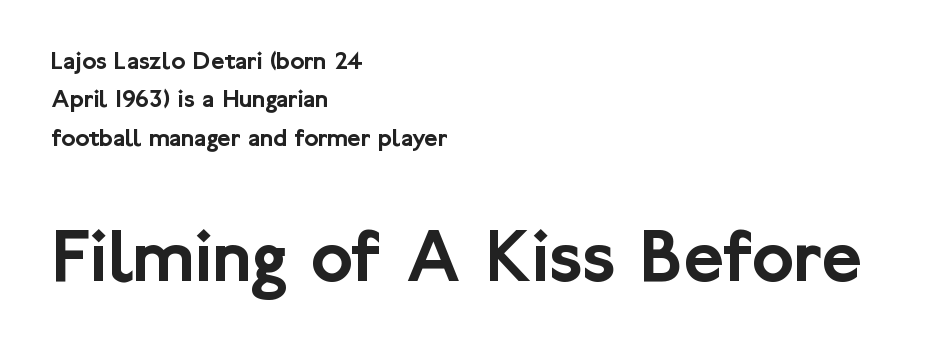
Q: Is the text italic (slanted)? A: No, it is upright.
Q: Is the typeface a serif or a sans-serif typeface? A: Sans-serif.
Q: Is the text underlined? A: No.
Q: How is the paragraph aligned? A: Left-aligned.
Q: Is the spacing between letters normal or unusually wide? A: Normal.
Q: Is the spacing between lines tight, normal or loose? A: Normal.
Q: Which block of text is set in a larger size, the first (top) or the second (bottom)? A: The second (bottom) one.
Q: Width (condensed, normal, or wide)? A: Normal.
Q: Stroke contrast? A: Low.
Q: x-height? A: Medium.
Q: Monospaced? A: No.
